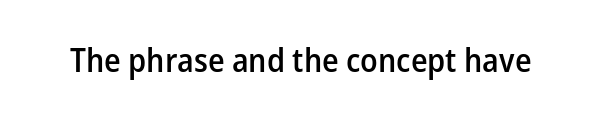
{"serif": "no", "italic": "no", "bold": "semi", "weight": "semibold", "width": "normal", "stroke_contrast": "low", "x_height": "medium", "monospaced": "no", "underline": "no", "letter_spacing": "normal", "letter_spacing_em": 0.0, "glyph_px": 33}
